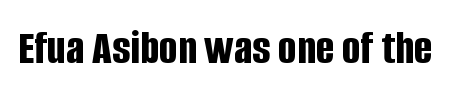
Q: Is the text bold? A: Yes.
Q: Is the text italic (slanted)? A: No, it is upright.
Q: Is the typeface a serif or a sans-serif typeface? A: Sans-serif.
Q: Is the text underlined? A: No.
Q: Is the spacing between letters normal or unusually wide? A: Normal.
Q: Width (condensed, normal, or wide)? A: Condensed.
Q: Stroke contrast? A: Low.
Q: x-height? A: Large.
Q: Monospaced? A: No.
